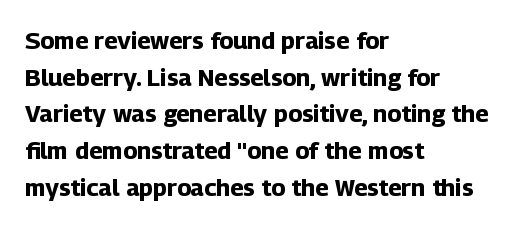
The image shows 24 px bold type, upright; set left-aligned, normal line spacing (1.53x), normal letter spacing, not underlined.
